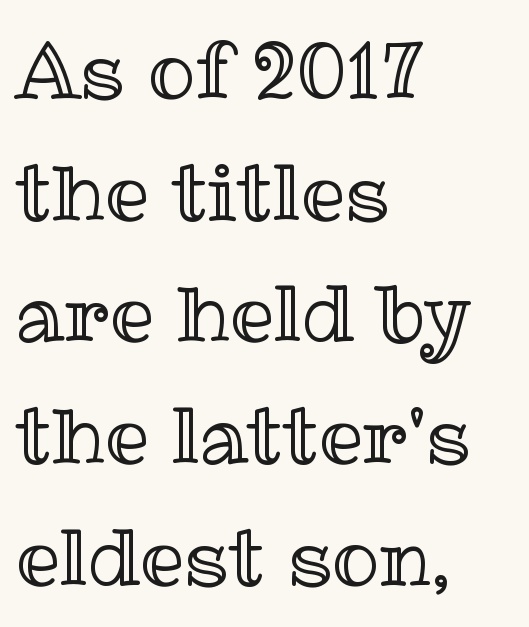
Q: Is the text italic (slanted)? A: No, it is upright.
Q: Is the text underlined? A: No.
Q: How is the paragraph aligned? A: Left-aligned.
Q: Is the spacing between letters normal or unusually wide? A: Normal.
Q: Is the spacing between lines tight, normal or loose? A: Normal.
Q: Width (condensed, normal, or wide)? A: Normal.
Q: x-height? A: Medium.
Q: Monospaced? A: No.
